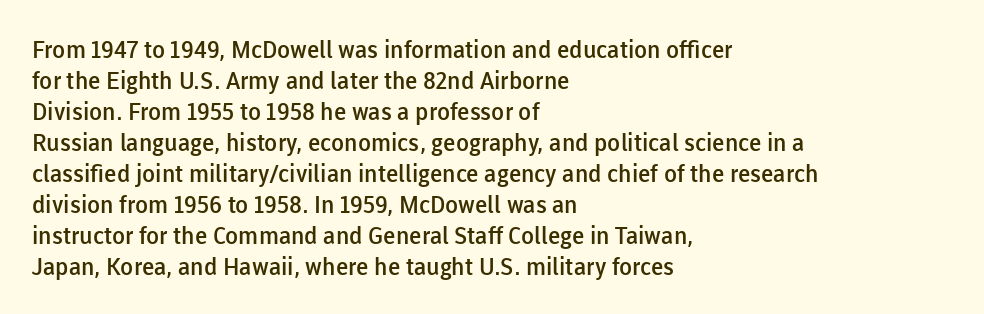
Q: Is the text bold? A: Semi-bold.
Q: Is the text italic (slanted)? A: No, it is upright.
Q: Is the text underlined? A: No.
Q: How is the paragraph aligned? A: Left-aligned.
Q: Is the spacing between letters normal or unusually wide? A: Normal.
Q: Is the spacing between lines tight, normal or loose? A: Normal.
